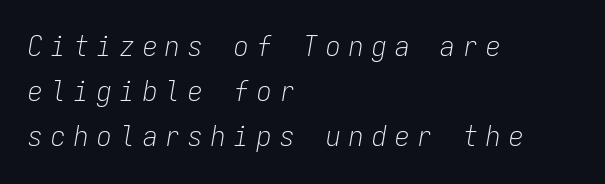
Q: Is the text bold? A: No.
Q: Is the text italic (slanted)? A: Yes, it leans right by about 9 degrees.
Q: Is the text underlined? A: No.
Q: How is the paragraph aligned? A: Left-aligned.
Q: Is the spacing between letters normal or unusually wide? A: Unusually wide.
Q: Is the spacing between lines tight, normal or loose? A: Normal.
Q: Width (condensed, normal, or wide)? A: Condensed.
Q: Stroke contrast? A: Low.
Q: x-height? A: Medium.
Q: Monospaced? A: Yes.
